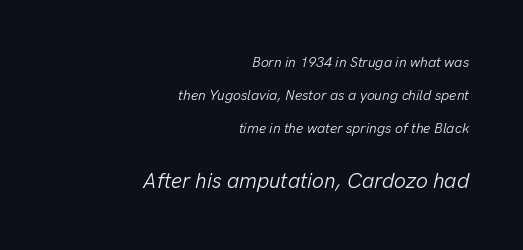
Q: Is the text bold? A: No.
Q: Is the text italic (slanted)? A: Yes, it leans right by about 13 degrees.
Q: Is the text underlined? A: No.
Q: How is the paragraph aligned? A: Right-aligned.
Q: Is the spacing between letters normal or unusually wide? A: Normal.
Q: Is the spacing between lines tight, normal or loose? A: Loose.
Q: Which block of text is set in a larger size, the first (top) or the second (bottom)? A: The second (bottom) one.
